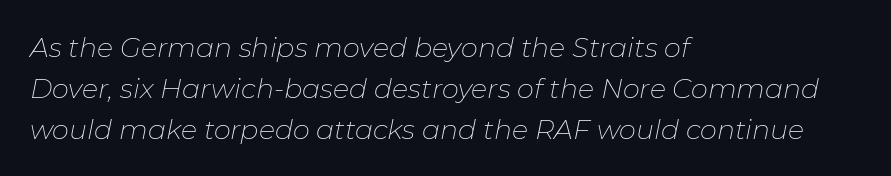
Q: Is the text bold? A: No.
Q: Is the text italic (slanted)? A: Yes, it leans right by about 11 degrees.
Q: Is the text underlined? A: No.
Q: How is the paragraph aligned? A: Left-aligned.
Q: Is the spacing between letters normal or unusually wide? A: Normal.
Q: Is the spacing between lines tight, normal or loose? A: Normal.
